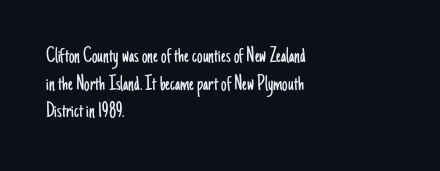
The image shows 22 px text type, upright; set left-aligned, normal line spacing (1.26x), normal letter spacing, not underlined.
